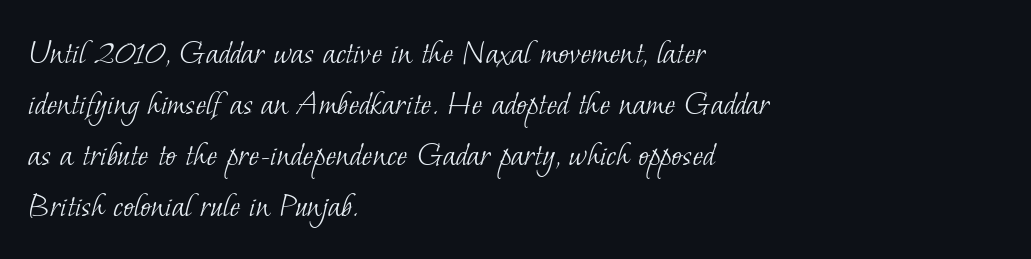
The image shows 36 px light serif type; set left-aligned, normal line spacing (1.42x), normal letter spacing, not underlined; low stroke contrast and a small x-height.
